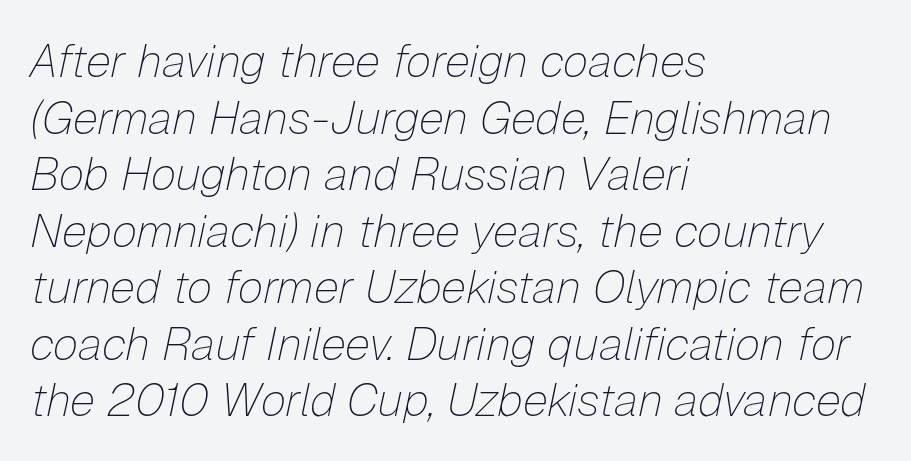
No chunkiness to these letters — they're not bold. Italic? Definitely — the glyphs are oblique. This sample uses plain, unmodified letter spacing. Descenders are the only things crossing below the line. The text block is weighted toward the left margin, trailing off unevenly rightward.
